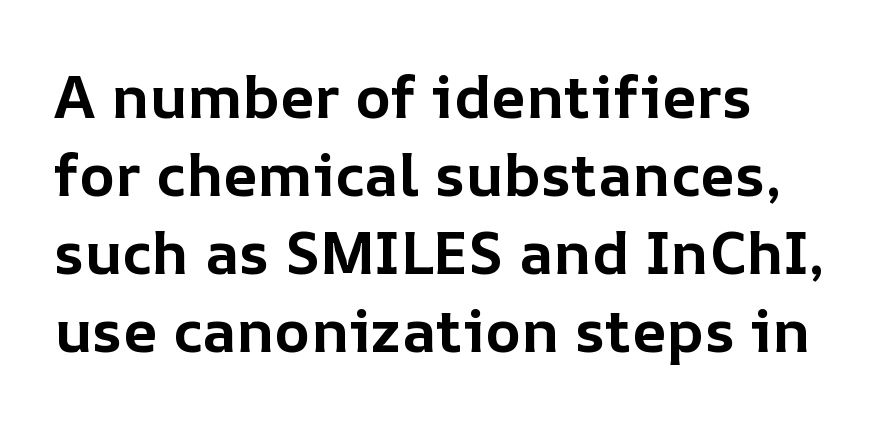
{"italic": "no", "bold": "yes", "weight": "bold", "width": "normal", "stroke_contrast": "low", "x_height": "medium", "monospaced": "no", "underline": "no", "align": "left", "line_spacing": "normal", "line_spacing_ratio": 1.3, "letter_spacing": "normal", "letter_spacing_em": 0.0, "glyph_px": 60}
